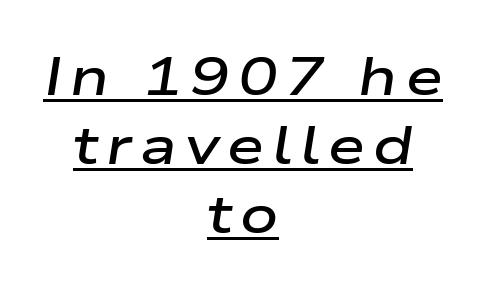
Bold? Not quite — semibold, heavier than regular but stopping short. Neither beginnings nor endings align; midpoints do. This sample has the flowing, uneven cadence of proportional lettering. Successive baselines arrive at the customary interval. Quick note: underline on. Style check: oblique.
